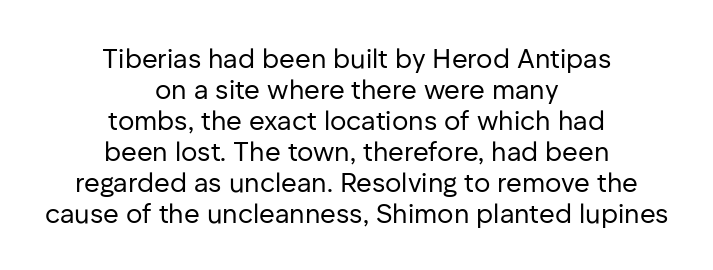
{"italic": "no", "bold": "no", "underline": "no", "align": "center", "line_spacing": "tight", "line_spacing_ratio": 1.15, "letter_spacing": "normal", "letter_spacing_em": 0.0, "glyph_px": 27}
